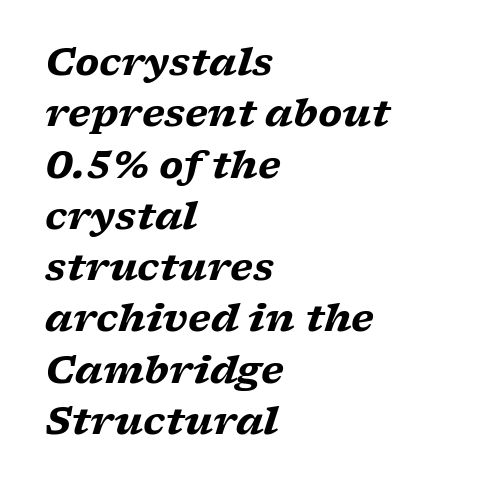
The type family on display is of the serif kind. Is the letter spacing exaggerated? No — it looks like the ordinary default. Visually the block forms a straight wall on the left and a jagged coastline on the right. The rendering uses natural spacing where letterforms have individual widths. The baseline area is clear. Reading down the column, the eye jumps a familiar distance to each next line.
